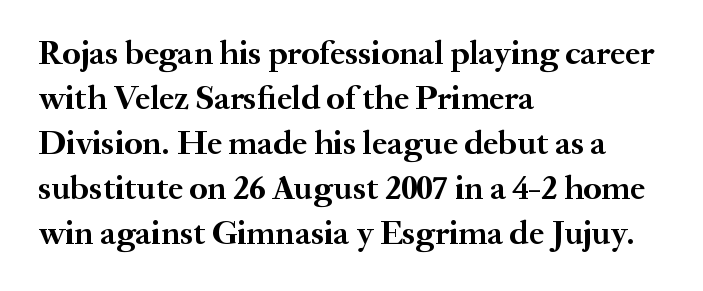
{"serif": "yes", "italic": "no", "bold": "yes", "weight": "semibold", "width": "normal", "stroke_contrast": "medium", "x_height": "small", "monospaced": "no", "underline": "no", "align": "left", "line_spacing": "normal", "line_spacing_ratio": 1.32, "letter_spacing": "normal", "letter_spacing_em": 0.0, "glyph_px": 34}
